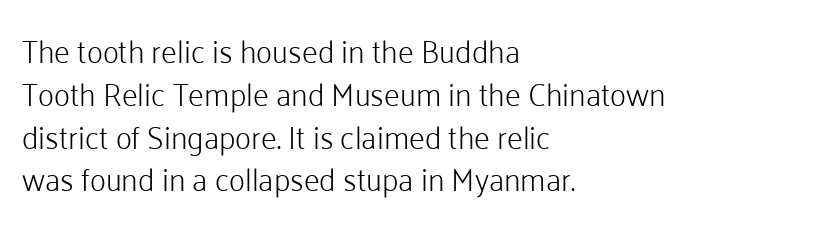
Compared with typical body copy, the letter spacing here is the same. These lines were composed using upright roman letters. Typographically, this falls in the sans-serif category. This sample has the flowing, uneven cadence of proportional lettering. These lines sit exactly where default settings would place them. No word sits above an underline.
